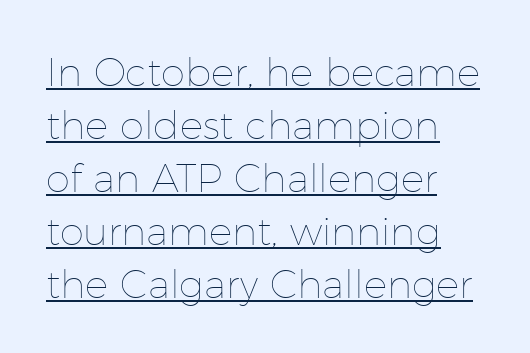
Varying glyph widths throughout — classic text-font behaviour. A student would call this left alignment; a typographer would say flush left, rag right. Spacing between characters is what you'd get straight out of the box. Weight: in the light-to-regular range. Upright lettering throughout.
